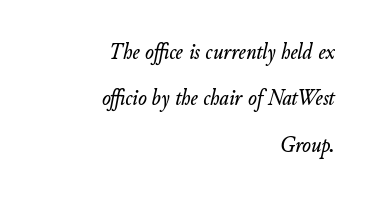
Short note: letters normally spaced. The lines are spread far apart with generous leading. The words here are not underlined. This is oblique type, the kind used for emphasis or titles. The lines in this sample share a right terminus and differ only in where they begin.
